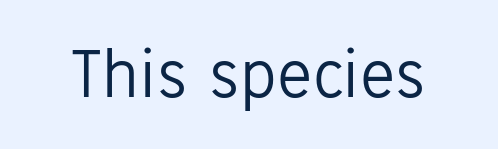
Q: Is the text bold? A: No.
Q: Is the text italic (slanted)? A: No, it is upright.
Q: Is the typeface a serif or a sans-serif typeface? A: Sans-serif.
Q: Is the text underlined? A: No.
Q: Is the spacing between letters normal or unusually wide? A: Normal.
Q: Width (condensed, normal, or wide)? A: Normal.
Q: Stroke contrast? A: Low.
Q: x-height? A: Medium.
Q: Monospaced? A: No.
